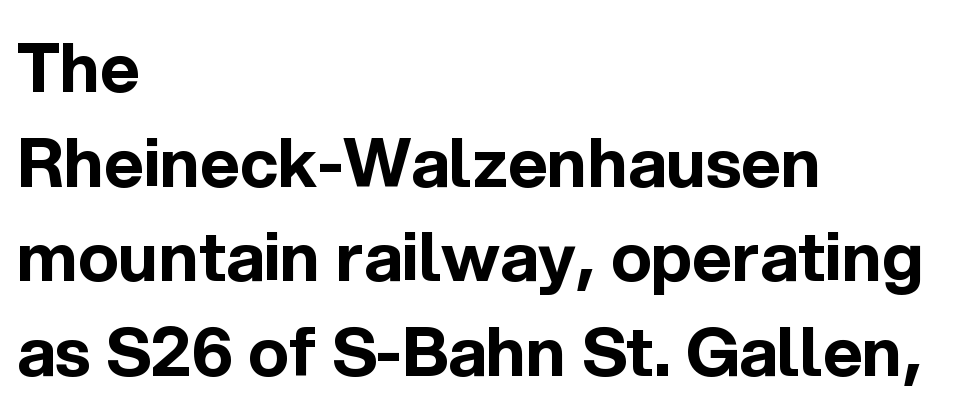
{"serif": "no", "italic": "no", "bold": "yes", "weight": "bold", "width": "normal", "x_height": "medium", "monospaced": "no", "underline": "no", "align": "left", "line_spacing": "normal", "line_spacing_ratio": 1.39, "letter_spacing": "normal", "letter_spacing_em": 0.0, "glyph_px": 68}
